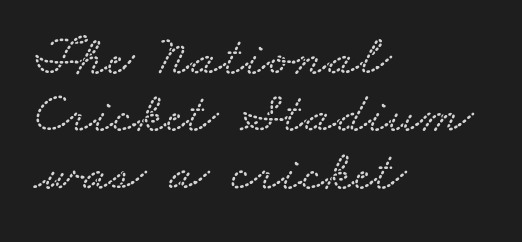
The image shows 58 px wide type; set left-aligned, tight line spacing (0.99x), normal letter spacing, not underlined; low stroke contrast and a small x-height.
